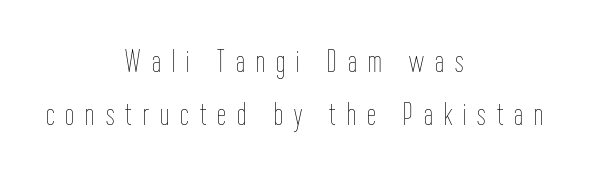
{"italic": "no", "bold": "no", "weight": "thin", "width": "condensed", "stroke_contrast": "low", "x_height": "medium", "monospaced": "no", "underline": "no", "align": "center", "line_spacing": "normal", "line_spacing_ratio": 1.67, "letter_spacing": "wide", "letter_spacing_em": 0.35, "glyph_px": 32}
